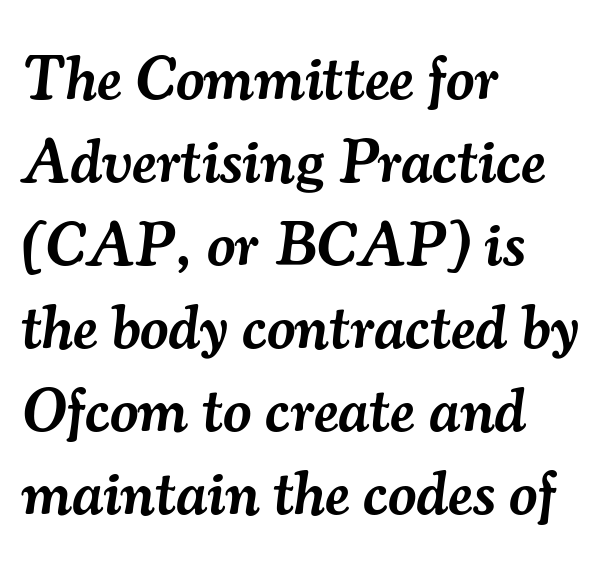
The image shows 62 px semibold serif type, italic (leaning right); set left-aligned, normal line spacing (1.34x), normal letter spacing, not underlined; medium stroke contrast and a small x-height.
